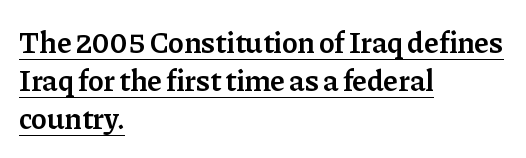
Q: Is the text bold? A: Semi-bold.
Q: Is the text italic (slanted)? A: No, it is upright.
Q: Is the typeface a serif or a sans-serif typeface? A: Serif.
Q: Is the text underlined? A: Yes.
Q: How is the paragraph aligned? A: Left-aligned.
Q: Is the spacing between letters normal or unusually wide? A: Normal.
Q: Is the spacing between lines tight, normal or loose? A: Normal.
Q: Width (condensed, normal, or wide)? A: Normal.
Q: Stroke contrast? A: Low.
Q: x-height? A: Medium.
Q: Monospaced? A: No.
